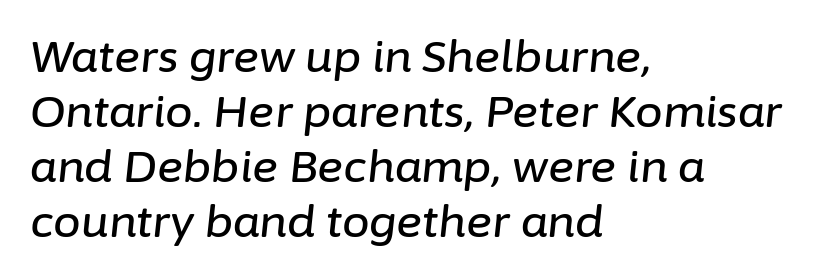
Q: Is the text italic (slanted)? A: Yes, it leans right by about 6 degrees.
Q: Is the text underlined? A: No.
Q: How is the paragraph aligned? A: Left-aligned.
Q: Is the spacing between letters normal or unusually wide? A: Normal.
Q: Is the spacing between lines tight, normal or loose? A: Normal.
Q: Width (condensed, normal, or wide)? A: Normal.
Q: Stroke contrast? A: Low.
Q: x-height? A: Medium.
Q: Monospaced? A: No.
